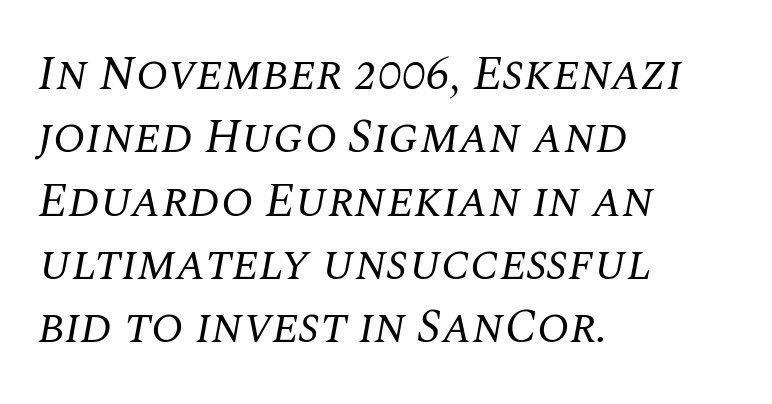
The image shows 48 px regular-weight serif type, italic (leaning right); set left-aligned, normal line spacing (1.32x), normal letter spacing, not underlined; medium stroke contrast and a large x-height.
